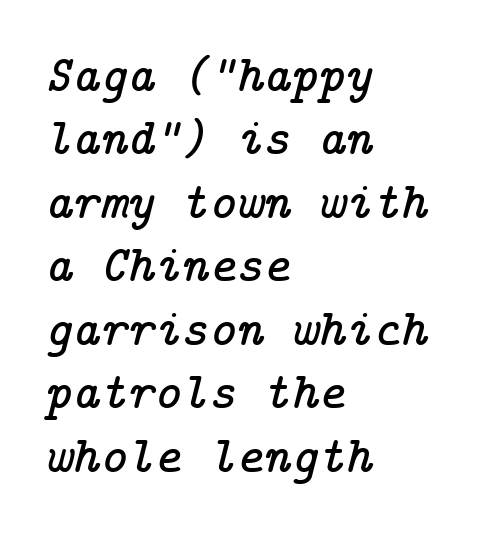
The gaps between neighbouring characters are ordinary and unremarkable. Letterform terminals end in serifs throughout the passage. Does the copy run flush right? No — it runs flush left. Designer's note — italics engaged. Only glyphs here, with clear space below each row.
